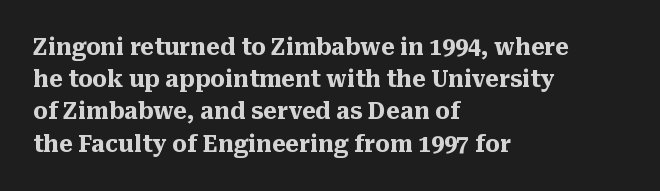
{"italic": "no", "bold": "yes", "underline": "no", "align": "left", "line_spacing": "normal", "line_spacing_ratio": 1.4, "letter_spacing": "normal", "letter_spacing_em": 0.0, "glyph_px": 23}
